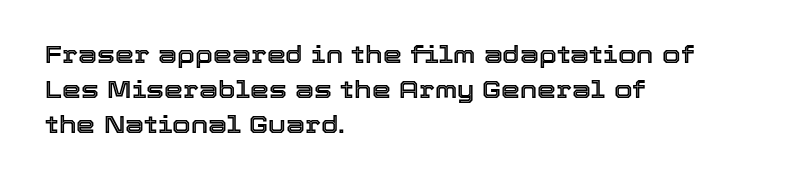
Style check: upright. The designer left line spacing at the default. Casual observation: everything's shoved over to the left. Tracking here is standard; glyphs follow each other at the usual distance. The foot of each line stays bare and open.
